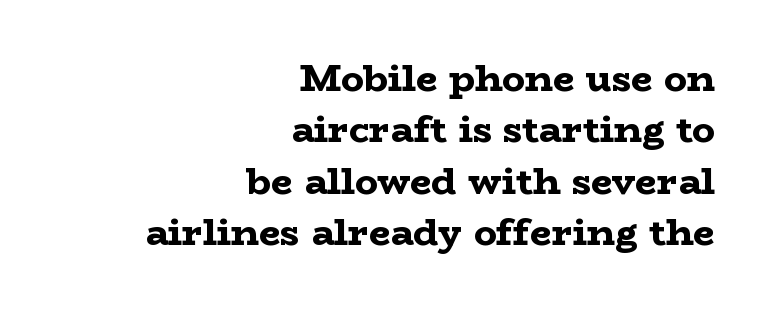
Horizontally, the lines are justified to the trailing edge only. The typography opts for an upright posture over an oblique one. Rule under the text: the space is simply empty. Students, this is bold: see how much ink each stroke carries.
